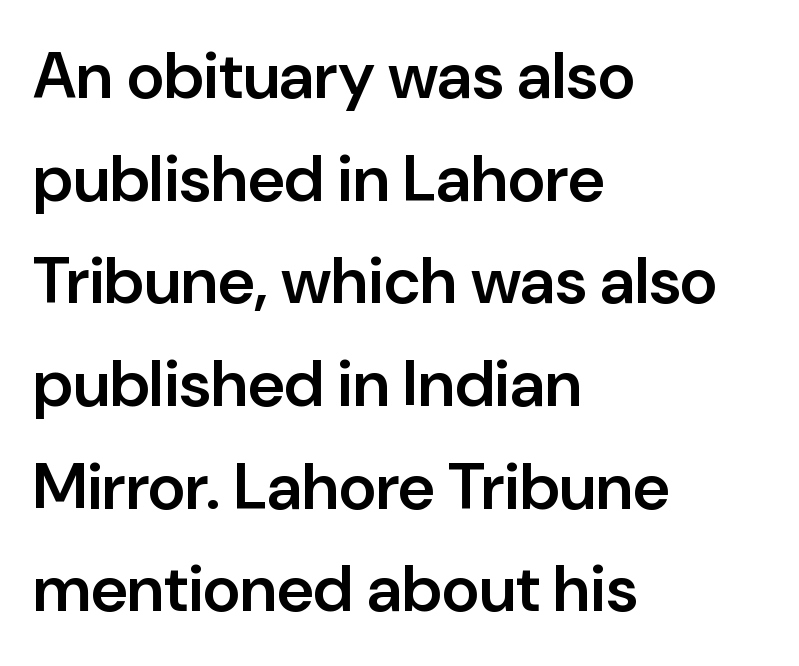
Q: Is the text bold? A: Semi-bold.
Q: Is the text italic (slanted)? A: No, it is upright.
Q: Is the typeface a serif or a sans-serif typeface? A: Sans-serif.
Q: Is the text underlined? A: No.
Q: How is the paragraph aligned? A: Left-aligned.
Q: Is the spacing between letters normal or unusually wide? A: Normal.
Q: Is the spacing between lines tight, normal or loose? A: Normal.
Q: Width (condensed, normal, or wide)? A: Normal.
Q: Stroke contrast? A: Low.
Q: x-height? A: Medium.
Q: Monospaced? A: No.
